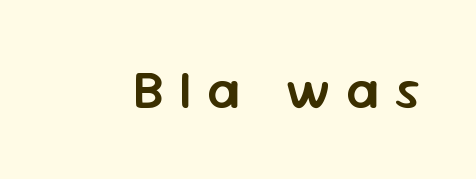
Q: Is the text bold? A: Semi-bold.
Q: Is the text italic (slanted)? A: No, it is upright.
Q: Is the typeface a serif or a sans-serif typeface? A: Sans-serif.
Q: Is the text underlined? A: No.
Q: Is the spacing between letters normal or unusually wide? A: Unusually wide.
Q: Width (condensed, normal, or wide)? A: Normal.
Q: Stroke contrast? A: Low.
Q: x-height? A: Medium.
Q: Monospaced? A: No.
